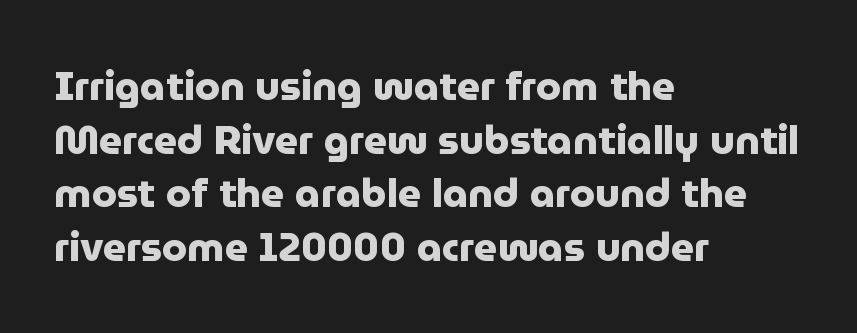
Notice how the stems are strictly vertical — no italics here. Leading matches the norm, producing a regular column. One-word summary of the alignment: left. Nothing unusual about the tracking: characters are spaced as the font intends. Proportional: the letters do not fall into vertical columns.
